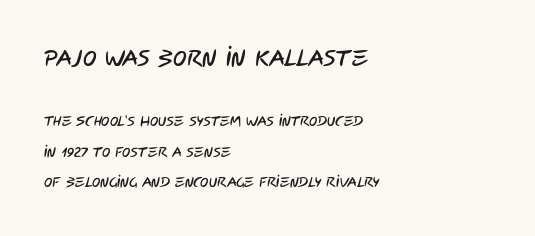
{"underline": "no", "align": "left", "line_spacing": "loose", "line_spacing_ratio": 2.17, "letter_spacing": "normal", "letter_spacing_em": 0.0, "larger_block": "first", "size_ratio": 1.64, "glyph_px": 23}
